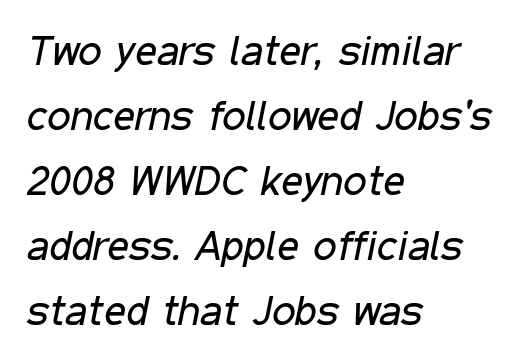
Q: Is the text bold? A: No.
Q: Is the text italic (slanted)? A: Yes, it leans right by about 11 degrees.
Q: Is the text underlined? A: No.
Q: How is the paragraph aligned? A: Left-aligned.
Q: Is the spacing between letters normal or unusually wide? A: Normal.
Q: Is the spacing between lines tight, normal or loose? A: Normal.
Q: Width (condensed, normal, or wide)? A: Condensed.
Q: Stroke contrast? A: Low.
Q: x-height? A: Medium.
Q: Monospaced? A: No.
